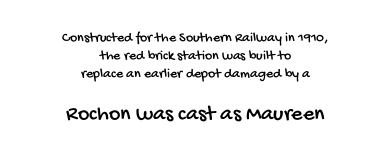
Q: Is the text underlined? A: No.
Q: How is the paragraph aligned? A: Centered.
Q: Is the spacing between letters normal or unusually wide? A: Normal.
Q: Is the spacing between lines tight, normal or loose? A: Normal.
Q: Which block of text is set in a larger size, the first (top) or the second (bottom)? A: The second (bottom) one.
